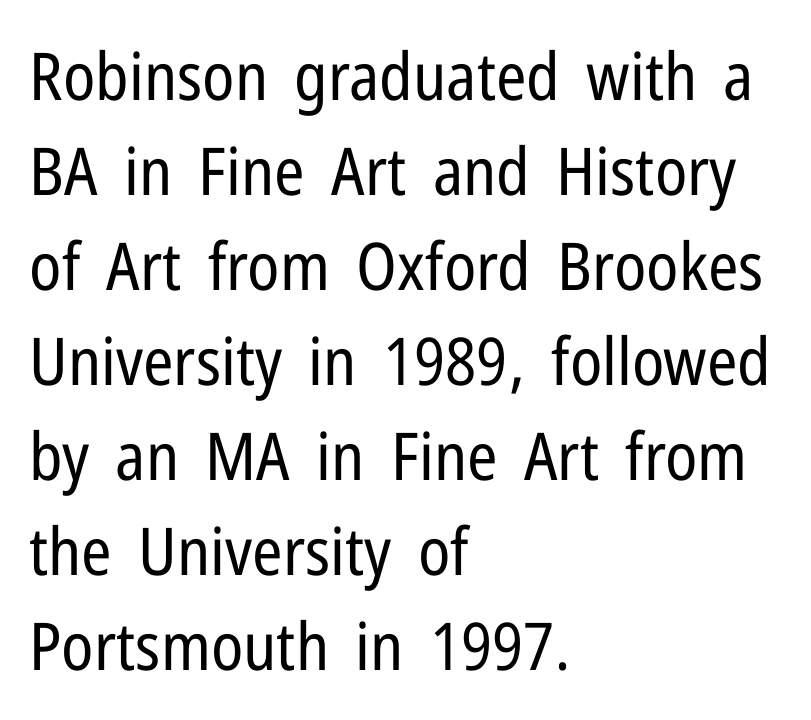
The letters advance in unequal steps, a hallmark of proportional type. Serifs: no, the terminals of the letterforms are clean. These lines were composed using upright roman letters. Where is the straight margin? On the left. This is not heavy type; no bold has been used. If you measured baseline to baseline, you'd find a middling distance.
